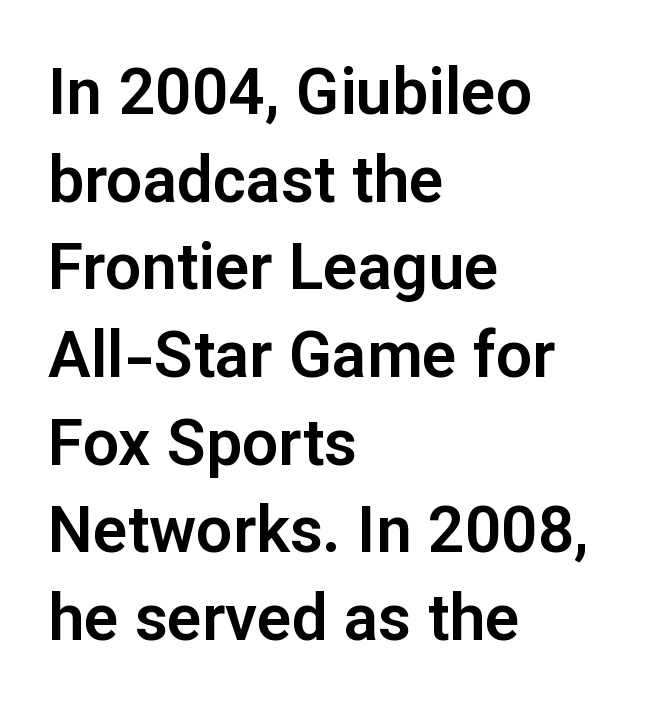
Q: Is the text italic (slanted)? A: No, it is upright.
Q: Is the typeface a serif or a sans-serif typeface? A: Sans-serif.
Q: Is the text underlined? A: No.
Q: How is the paragraph aligned? A: Left-aligned.
Q: Is the spacing between letters normal or unusually wide? A: Normal.
Q: Is the spacing between lines tight, normal or loose? A: Normal.
Q: Width (condensed, normal, or wide)? A: Normal.
Q: Stroke contrast? A: Low.
Q: x-height? A: Medium.
Q: Monospaced? A: No.
